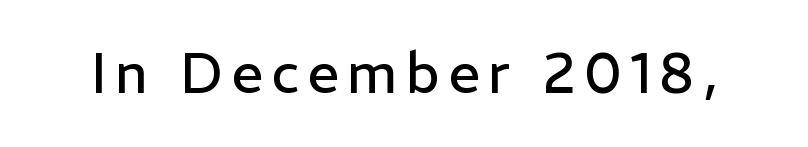
The image shows 56 px regular-weight sans-serif type, upright; set not underlined; low stroke contrast and a medium x-height.
